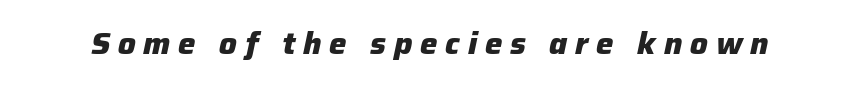
Q: Is the text bold? A: Yes.
Q: Is the text italic (slanted)? A: Yes, it leans right by about 12 degrees.
Q: Is the text underlined? A: No.
Q: Is the spacing between letters normal or unusually wide? A: Unusually wide.
Q: Width (condensed, normal, or wide)? A: Normal.
Q: Stroke contrast? A: Low.
Q: x-height? A: Medium.
Q: Monospaced? A: No.
